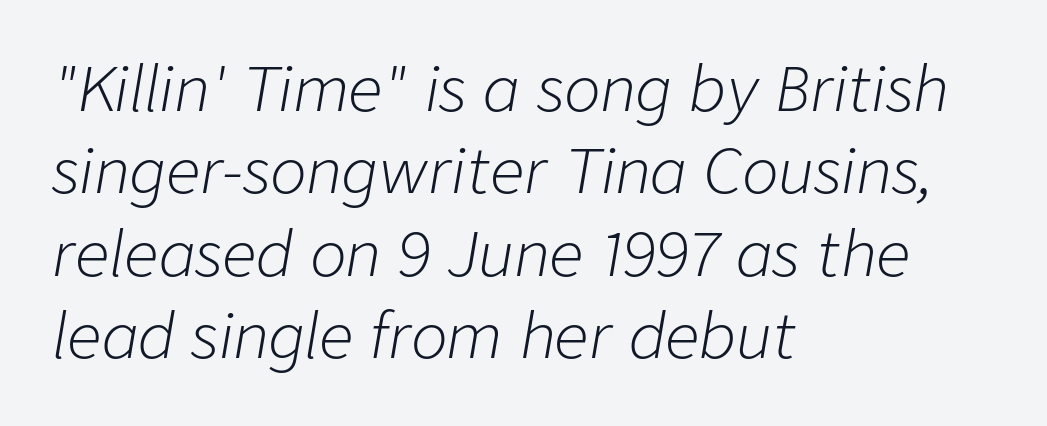
Q: Is the text bold? A: No.
Q: Is the text italic (slanted)? A: Yes, it leans right by about 9 degrees.
Q: Is the text underlined? A: No.
Q: How is the paragraph aligned? A: Left-aligned.
Q: Is the spacing between letters normal or unusually wide? A: Normal.
Q: Is the spacing between lines tight, normal or loose? A: Normal.
Q: Width (condensed, normal, or wide)? A: Normal.
Q: Stroke contrast? A: Low.
Q: x-height? A: Medium.
Q: Monospaced? A: No.
